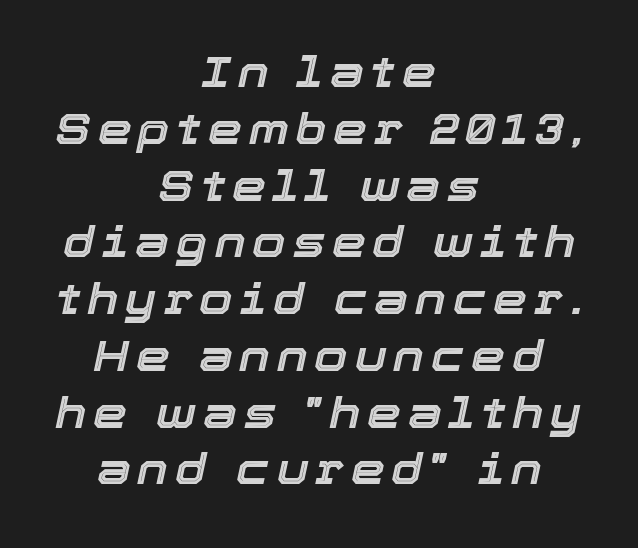
Q: Is the text italic (slanted)? A: Yes, it leans right by about 12 degrees.
Q: Is the text underlined? A: No.
Q: How is the paragraph aligned? A: Centered.
Q: Is the spacing between lines tight, normal or loose? A: Normal.
Q: Width (condensed, normal, or wide)? A: Normal.
Q: x-height? A: Medium.
Q: Monospaced? A: No.
